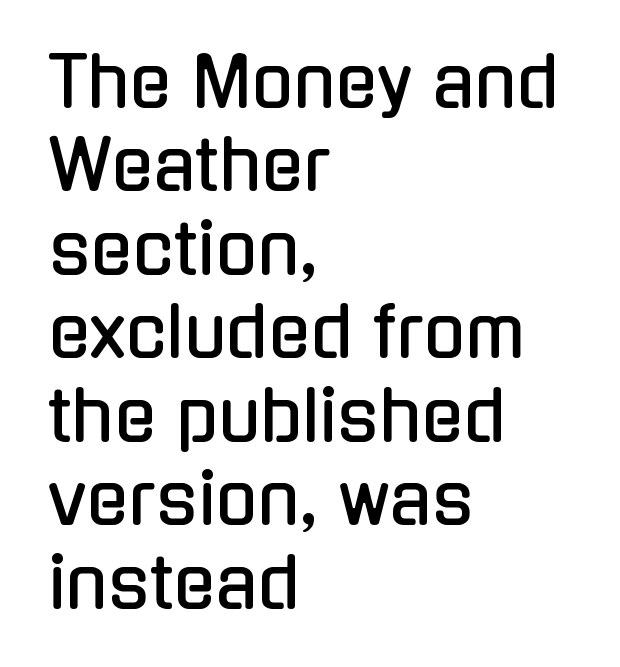
{"serif": "no", "italic": "no", "width": "condensed", "stroke_contrast": "low", "x_height": "medium", "monospaced": "no", "underline": "no", "align": "left", "line_spacing_ratio": 1.21, "letter_spacing": "normal", "letter_spacing_em": 0.0, "glyph_px": 69}
